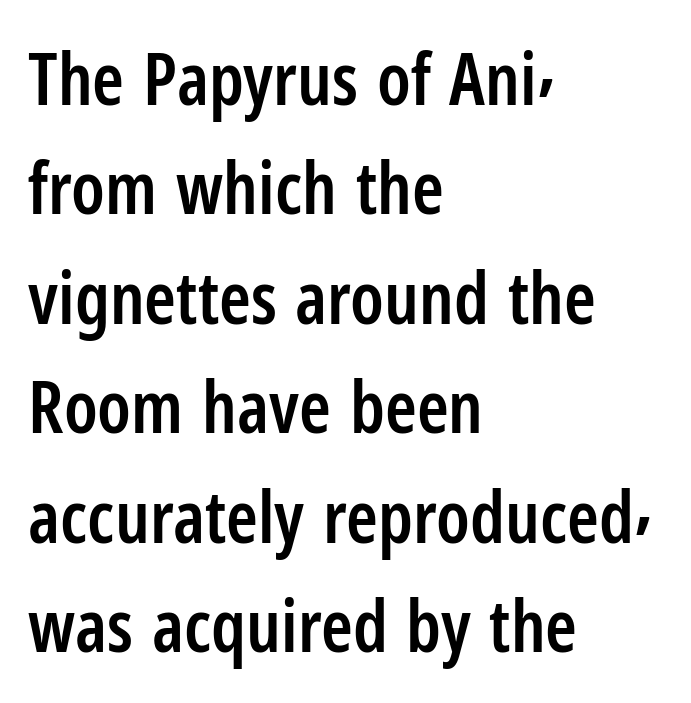
{"serif": "no", "italic": "no", "bold": "semi", "weight": "semibold", "width": "condensed", "stroke_contrast": "low", "x_height": "medium", "monospaced": "no", "underline": "no", "align": "left", "line_spacing": "normal", "line_spacing_ratio": 1.52, "letter_spacing": "normal", "letter_spacing_em": 0.0, "glyph_px": 72}
